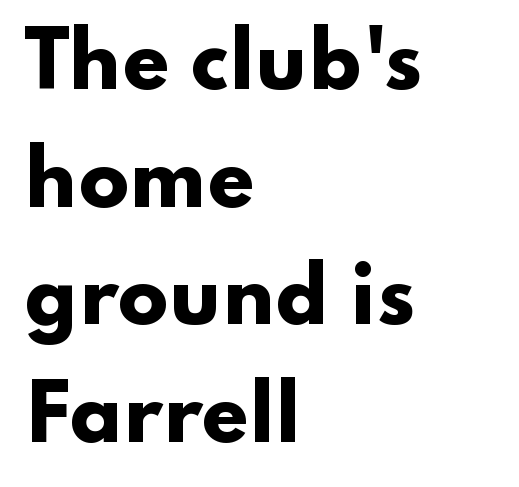
The words here are not underlined. These lines are rendered in a variable-pitch font. I'd describe the lettering as bold — thick and assertive. Left-aligned paragraph, ragged on the right.
